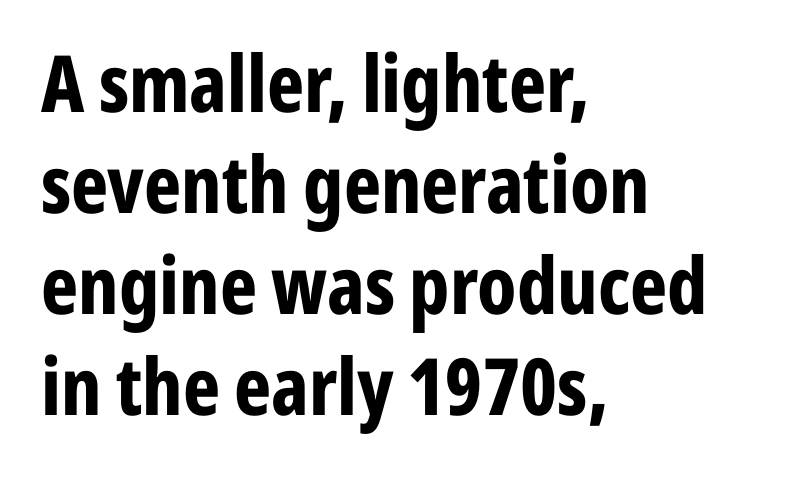
Do the characters align in a grid? No, the font is proportional. If you measured baseline to baseline, you'd find a middling distance. No feet cap the strokes, marking this as sans-serif type. Line beginnings align vertically; line endings do not. A roman cut, with each character standing at attention. Plenty of ink on the page — the face is bold.
